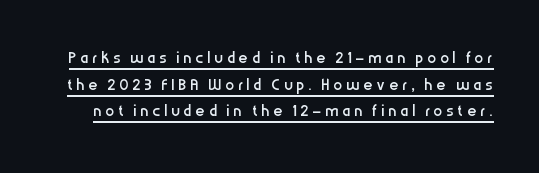
Q: Is the text bold? A: No.
Q: Is the text italic (slanted)? A: No, it is upright.
Q: Is the text underlined? A: Yes.
